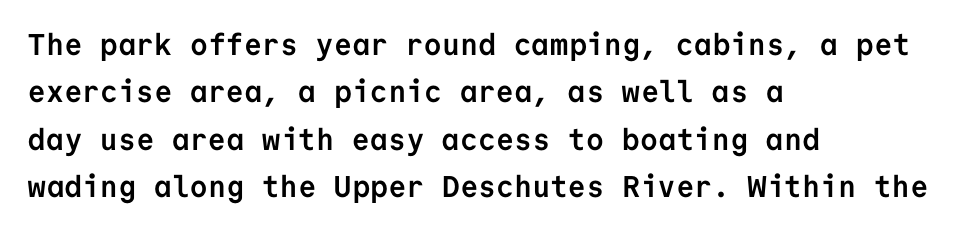
The characters display no serif detailing; their extremities are plain. Each glyph is drawn with heavy, bold strokes. Is the block centered? No — it sits flush against the left margin. Looks like terminal output: every glyph gets an equal slot. Ascenders rise straight up at ninety degrees. Just letters on the line, the space beneath them empty.
